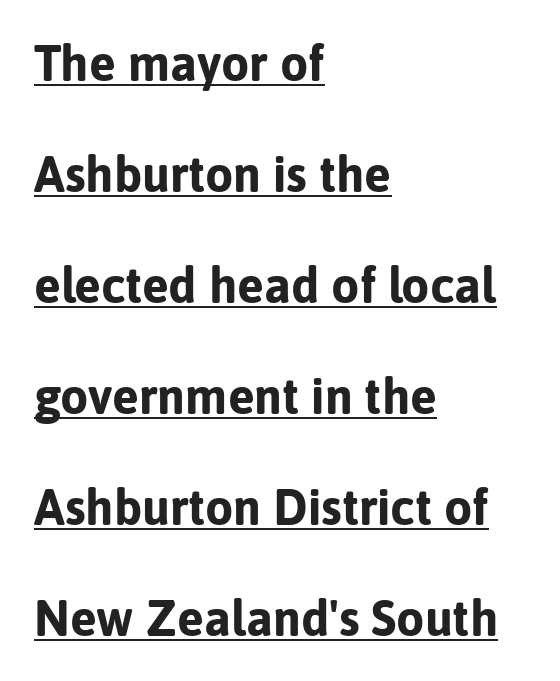
{"serif": "no", "italic": "no", "bold": "yes", "weight": "bold", "width": "normal", "stroke_contrast": "low", "x_height": "medium", "monospaced": "no", "underline": "yes", "align": "left", "line_spacing": "loose", "line_spacing_ratio": 2.22, "letter_spacing": "normal", "letter_spacing_em": 0.0, "glyph_px": 50}
